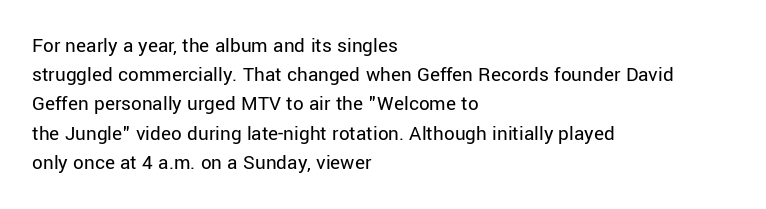
{"italic": "no", "bold": "no", "underline": "no", "align": "left", "line_spacing": "normal", "line_spacing_ratio": 1.39, "letter_spacing": "normal", "letter_spacing_em": 0.0, "glyph_px": 21}
